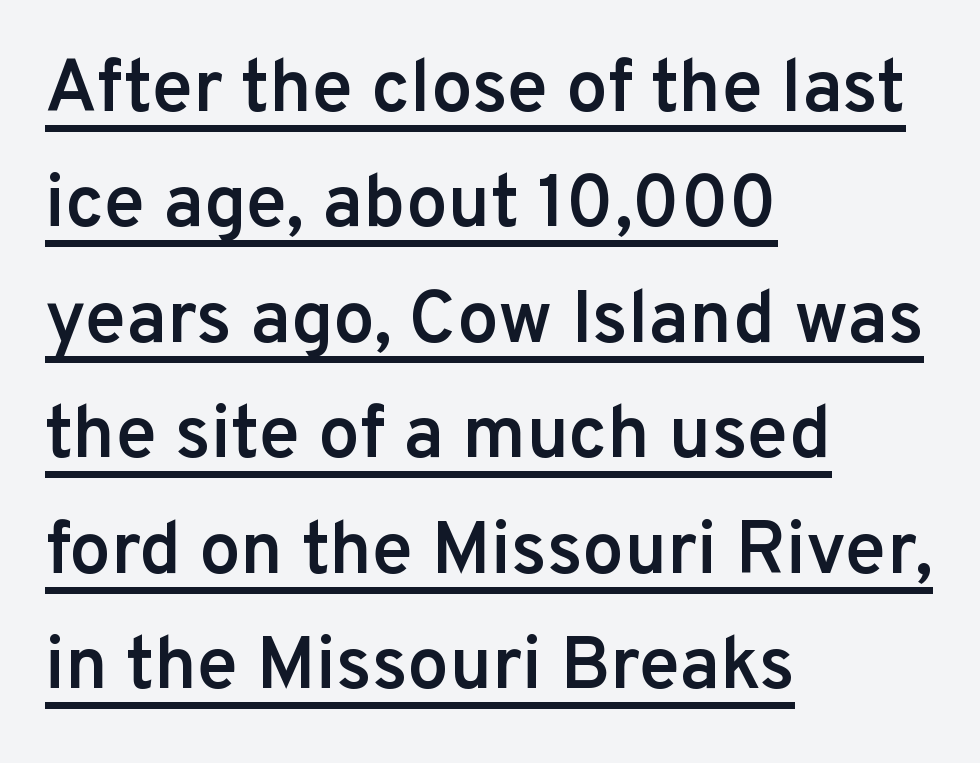
{"serif": "no", "italic": "no", "bold": "semi", "weight": "semibold", "width": "normal", "stroke_contrast": "low", "x_height": "medium", "monospaced": "no", "underline": "yes", "align": "left", "line_spacing": "normal", "line_spacing_ratio": 1.56, "letter_spacing": "normal", "letter_spacing_em": 0.0, "glyph_px": 74}
